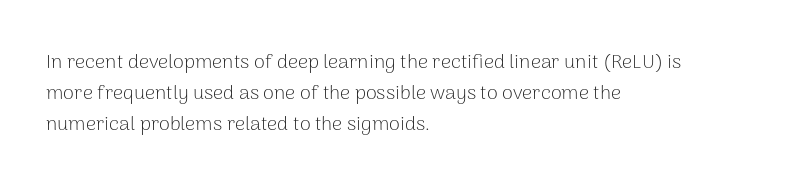
The face looks like a standard text weight, possibly lighter. The type is set solid horizontally, with unmodified tracking. The lettering stays uniformly vertical, giving the passage a roman look. Leading: standard. Casual observation: everything's shoved over to the left.
